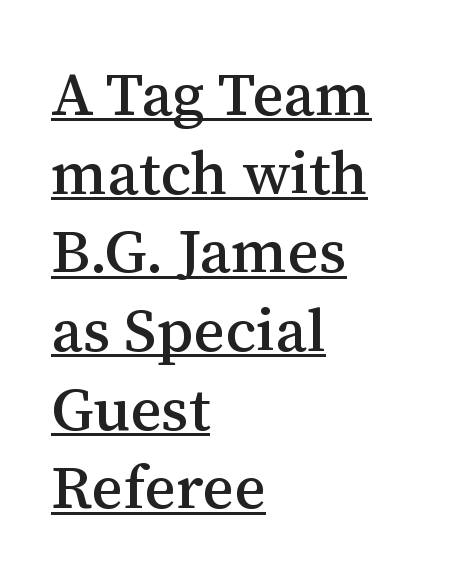
{"serif": "yes", "italic": "no", "width": "normal", "stroke_contrast": "medium", "x_height": "medium", "monospaced": "no", "underline": "yes", "align": "left", "line_spacing": "normal", "line_spacing_ratio": 1.29, "letter_spacing": "normal", "letter_spacing_em": 0.0, "glyph_px": 61}
